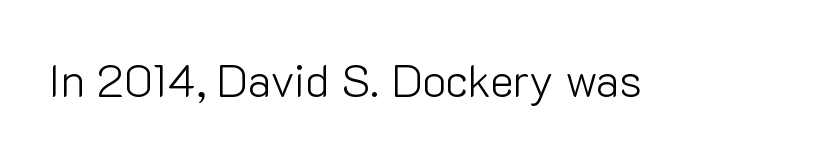
The text was rendered using a sans face with plain stroke endings. Tracking value appears to be zero — textbook default spacing. The cut favours lightness, reaching ordinary text weight at its darkest. This is the regular roman posture of the typeface. Spacing verdict: proportional, widths tailored to each character.
